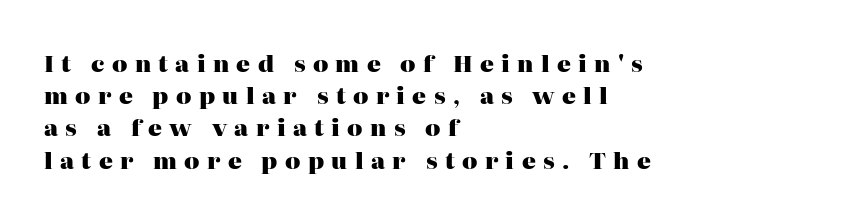
Q: Is the text bold? A: Yes.
Q: Is the text italic (slanted)? A: No, it is upright.
Q: Is the text underlined? A: No.
Q: How is the paragraph aligned? A: Left-aligned.
Q: Is the spacing between letters normal or unusually wide? A: Unusually wide.
Q: Is the spacing between lines tight, normal or loose? A: Normal.
